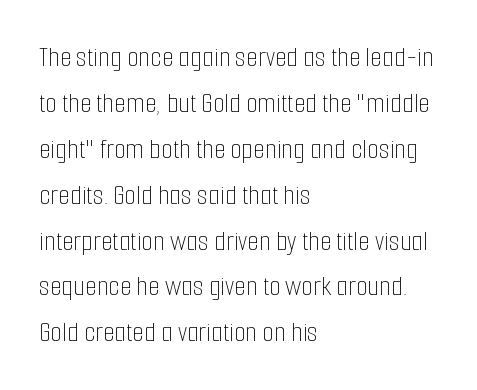
Q: Is the text bold? A: No.
Q: Is the text italic (slanted)? A: No, it is upright.
Q: Is the text underlined? A: No.
Q: How is the paragraph aligned? A: Left-aligned.
Q: Is the spacing between letters normal or unusually wide? A: Normal.
Q: Is the spacing between lines tight, normal or loose? A: Normal.
Q: Width (condensed, normal, or wide)? A: Condensed.
Q: Stroke contrast? A: Low.
Q: x-height? A: Medium.
Q: Monospaced? A: No.
